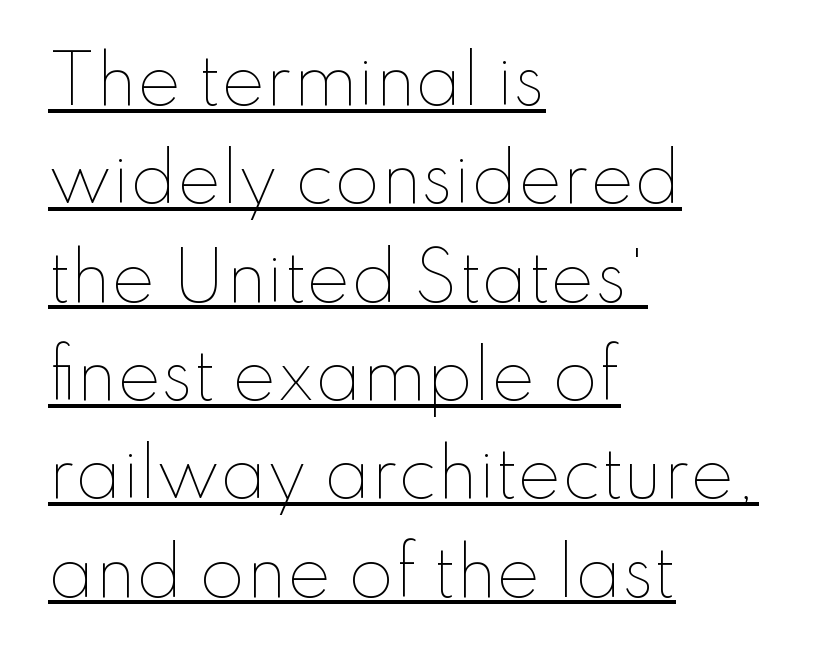
These glyphs show unthickened strokes, regular width or finer. Does the lettering tilt? It doesn't — this is upright. The face used here appears with an underline applied. Observe the ordinary spacing: letters are neighbours, not strangers.
